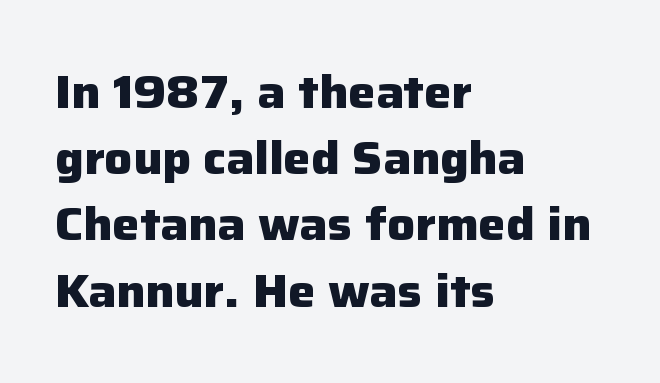
This rendering uses left alignment, leaving the right contour irregular. Check under the words: just untouched page. Check where the strokes stop: nothing finishes them off — pure sans. Looks like regular typesetting: each glyph gets only the width it needs.
